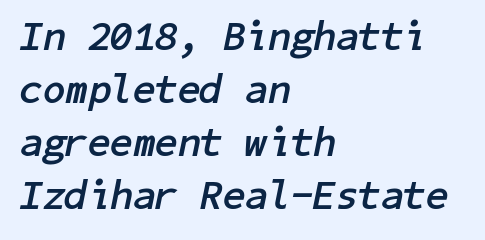
{"italic": "yes", "lean": "right", "slant_degrees": 11, "bold": "yes", "weight": "semibold", "width": "normal", "stroke_contrast": "low", "x_height": "medium", "underline": "no", "align": "left", "line_spacing": "normal", "line_spacing_ratio": 1.29, "letter_spacing": "normal", "letter_spacing_em": 0.0, "glyph_px": 41}
